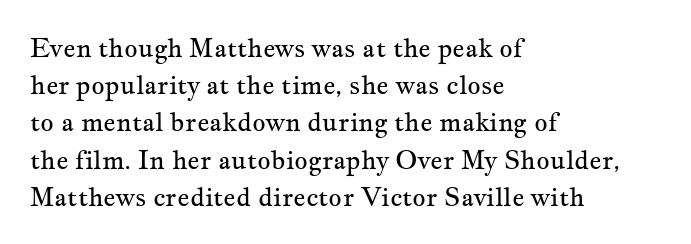
{"italic": "no", "bold": "no", "underline": "no", "align": "left", "line_spacing": "normal", "line_spacing_ratio": 1.43, "letter_spacing": "normal", "letter_spacing_em": 0.0, "glyph_px": 26}
